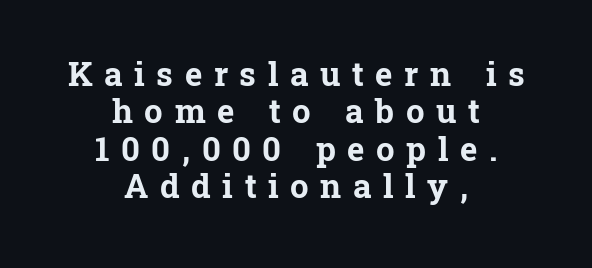
{"serif": "yes", "italic": "no", "bold": "yes", "weight": "bold", "width": "normal", "stroke_contrast": "low", "x_height": "medium", "monospaced": "no", "underline": "no", "align": "center", "line_spacing": "tight", "line_spacing_ratio": 1.13, "letter_spacing": "wide", "letter_spacing_em": 0.35, "glyph_px": 33}
